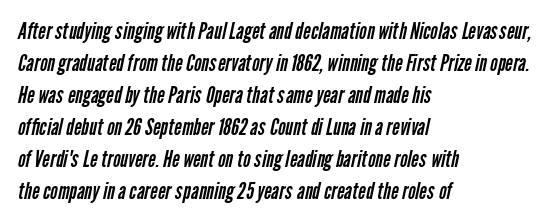
The typesetter chose a ragged-right arrangement here. Compared with typical paragraphs, the rows here are spaced about the same. Look at the tracking — it's just the regular setting, nothing added. The space beneath each line is pristine and unruled. Caption: face not bold, strokes unweighted.
